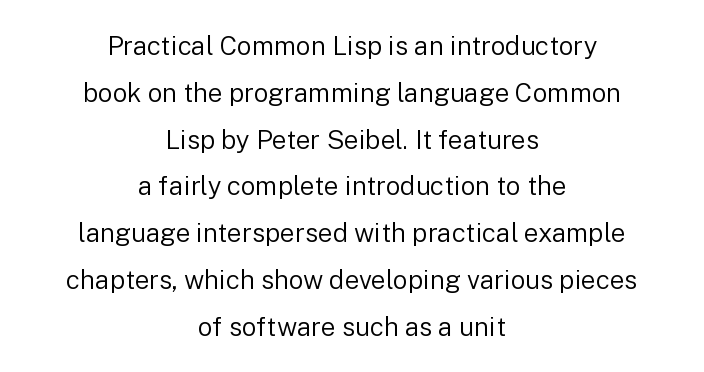
The image shows 26 px text type, upright; set centered, line spacing 1.8x, normal letter spacing, not underlined.
